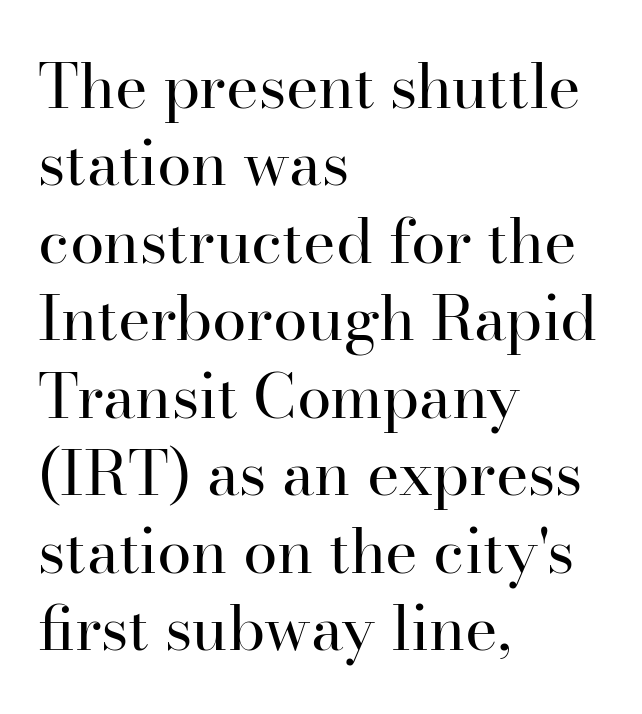
In CSS terms this would be text-align: left. You could not count columns in this text — the font is proportionally spaced. Summary of weight: not heavy and not bold. Anything drawn beneath the words? Only blank space.
